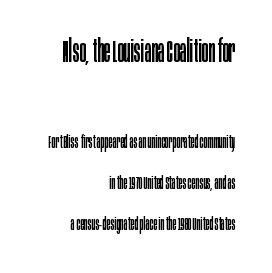
The letters carry no serifs — their stems end cleanly without finishing strokes. Scale decreases going downward across the two blocks. Quick note: interline space is abundant. The baseline area is clear.
